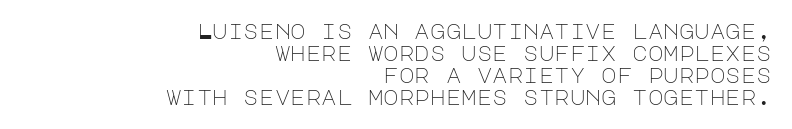
The image shows 21 px text type, upright; set right-aligned, tight line spacing (1.05x), normal letter spacing, not underlined.
